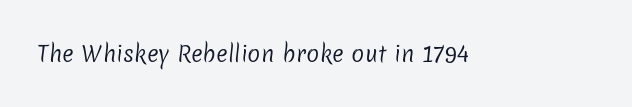
Q: Is the text bold? A: No.
Q: Is the text underlined? A: No.
Q: Is the spacing between letters normal or unusually wide? A: Normal.
